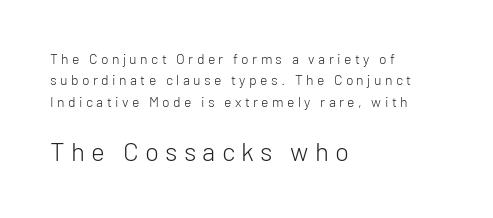
The image shows 26 px text type, upright; set left-aligned, normal line spacing (1.53x), unusually wide letter spacing (+0.24 em), not underlined; the second (bottom) block is 1.86x larger.
